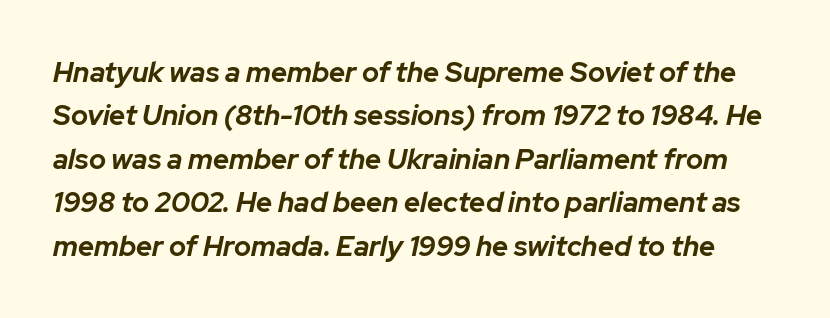
The image shows 28 px bold type, italic (leaning right); set normal line spacing (1.55x), normal letter spacing, not underlined; low stroke contrast and a medium x-height.
